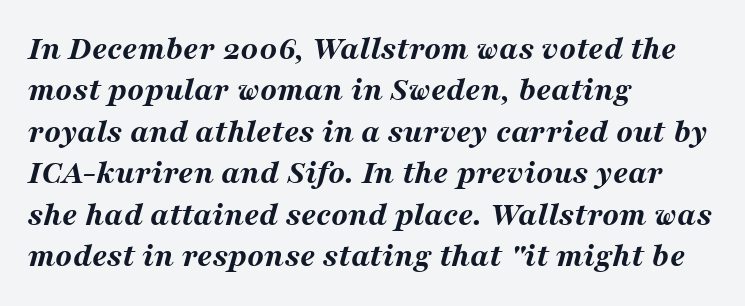
Q: Is the text bold? A: Yes.
Q: Is the text italic (slanted)? A: Yes, it leans right by about 16 degrees.
Q: Is the text underlined? A: No.
Q: How is the paragraph aligned? A: Left-aligned.
Q: Is the spacing between letters normal or unusually wide? A: Normal.
Q: Width (condensed, normal, or wide)? A: Wide.
Q: Stroke contrast? A: Medium.
Q: x-height? A: Medium.
Q: Monospaced? A: No.
